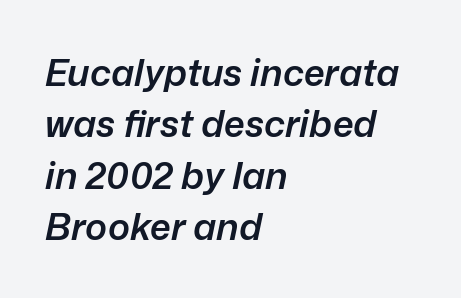
The image shows 37 px semibold type, italic (leaning right); set left-aligned, normal line spacing (1.39x), normal letter spacing, not underlined; low stroke contrast and a medium x-height.
